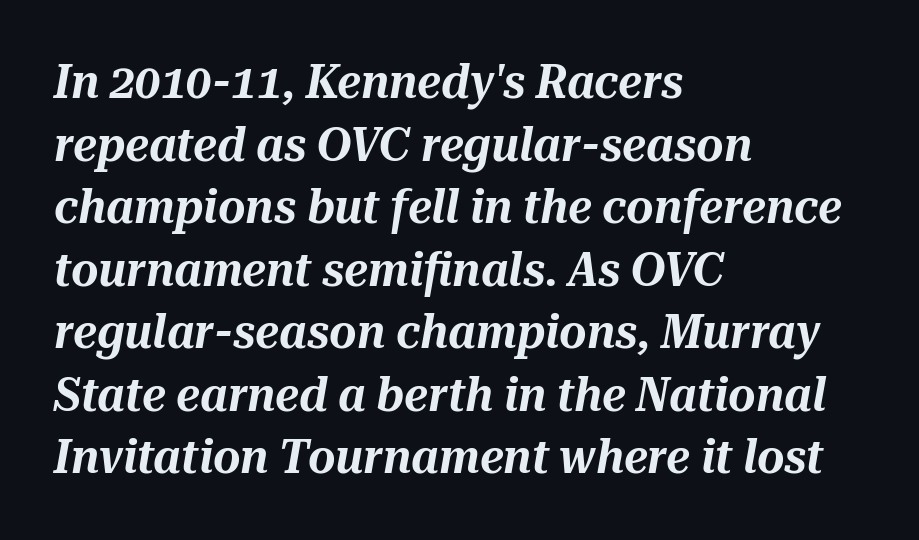
A clean baseline with only descenders dipping below it. Interline gaps are of average width in this sample. Horizontally, the lines are justified to the leading edge only. Italic? Definitely — the glyphs are oblique.
